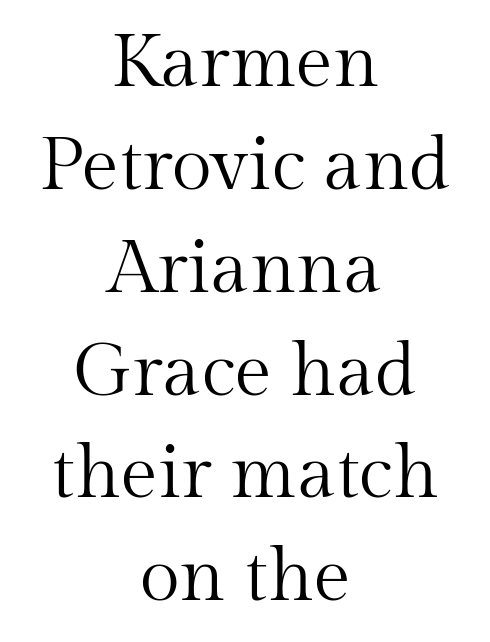
The image shows 74 px regular-weight serif type, upright; set centered, normal line spacing (1.39x), normal letter spacing, not underlined; medium stroke contrast and a medium x-height.
